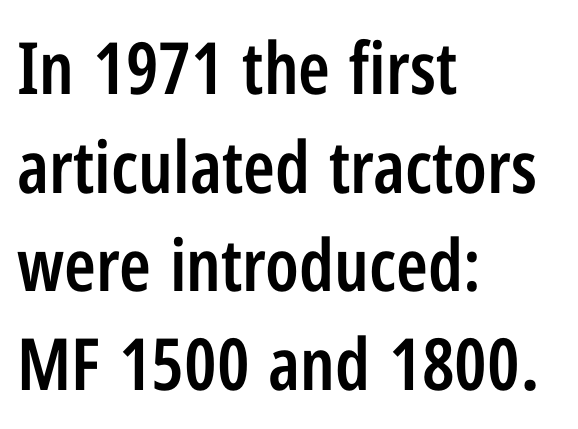
The image shows 72 px semibold, condensed sans-serif type, upright; set left-aligned, normal line spacing (1.37x), normal letter spacing, not underlined; low stroke contrast and a medium x-height.
